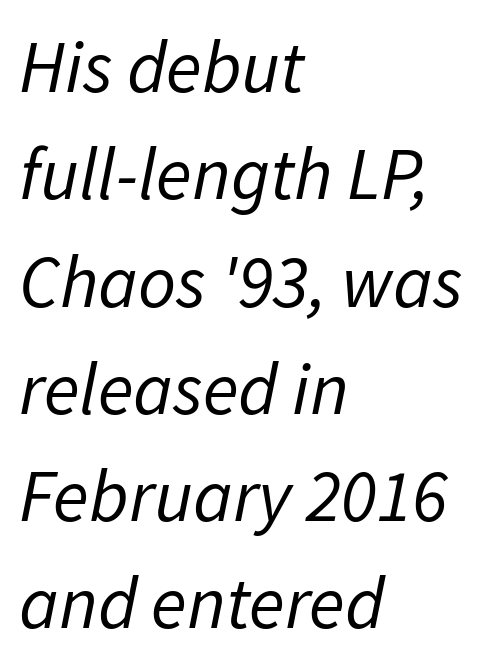
Q: Is the text bold? A: No.
Q: Is the text italic (slanted)? A: Yes, it leans right by about 11 degrees.
Q: Is the text underlined? A: No.
Q: How is the paragraph aligned? A: Left-aligned.
Q: Is the spacing between letters normal or unusually wide? A: Normal.
Q: Is the spacing between lines tight, normal or loose? A: Normal.
Q: Width (condensed, normal, or wide)? A: Normal.
Q: Stroke contrast? A: Low.
Q: x-height? A: Medium.
Q: Monospaced? A: No.
